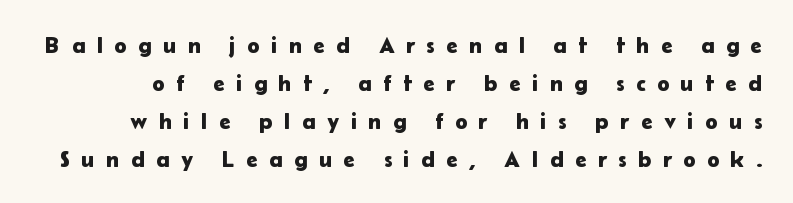
The image shows 23 px text type, upright; set normal line spacing (1.65x), unusually wide letter spacing (+0.5 em), not underlined.
